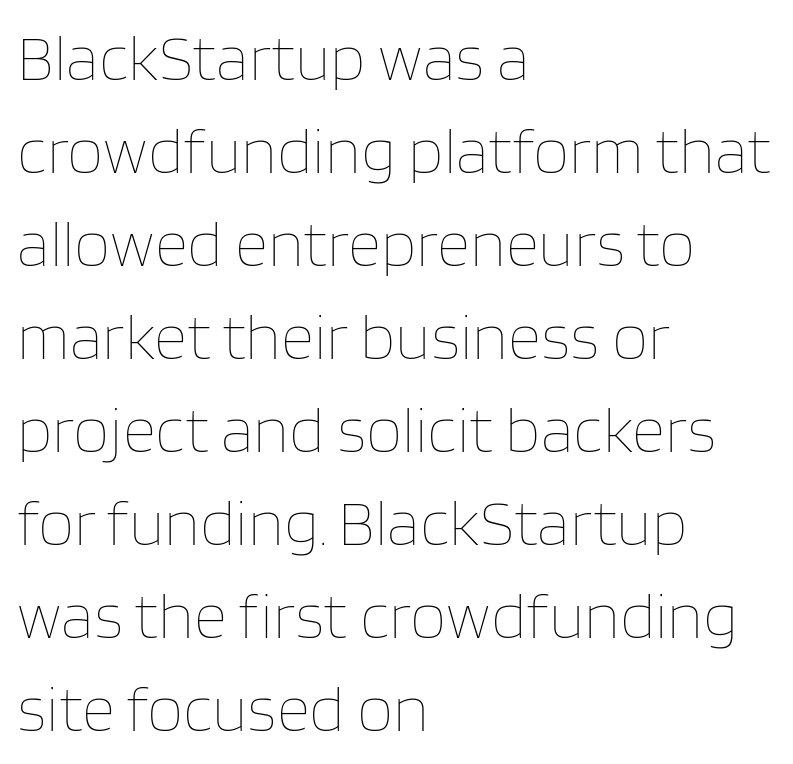
Q: Is the text bold? A: No.
Q: Is the text italic (slanted)? A: No, it is upright.
Q: Is the text underlined? A: No.
Q: How is the paragraph aligned? A: Left-aligned.
Q: Is the spacing between letters normal or unusually wide? A: Normal.
Q: Is the spacing between lines tight, normal or loose? A: Normal.
Q: Width (condensed, normal, or wide)? A: Normal.
Q: Stroke contrast? A: Low.
Q: x-height? A: Large.
Q: Monospaced? A: No.
